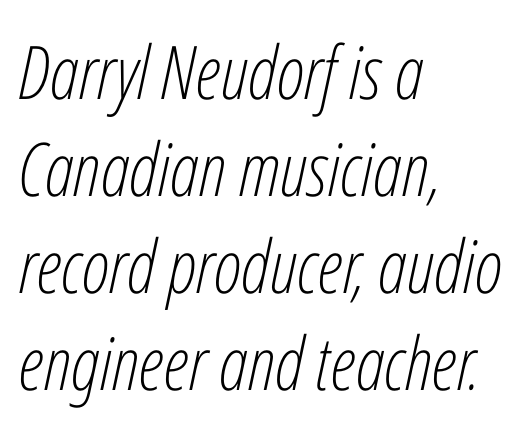
{"italic": "yes", "lean": "right", "slant_degrees": 12, "bold": "no", "weight": "light", "width": "condensed", "stroke_contrast": "low", "x_height": "medium", "monospaced": "no", "underline": "no", "align": "left", "line_spacing": "normal", "line_spacing_ratio": 1.31, "letter_spacing": "normal", "letter_spacing_em": 0.0, "glyph_px": 74}
